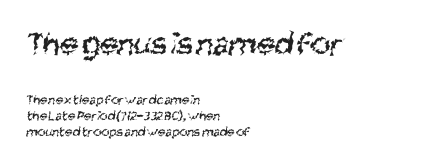
The characters are drawn with everyday or finer stroke widths. Tracking value appears to be zero — textbook default spacing. Horizontal bands of white between lines are thin slivers. These lines are set flush left with a ragged right edge.
